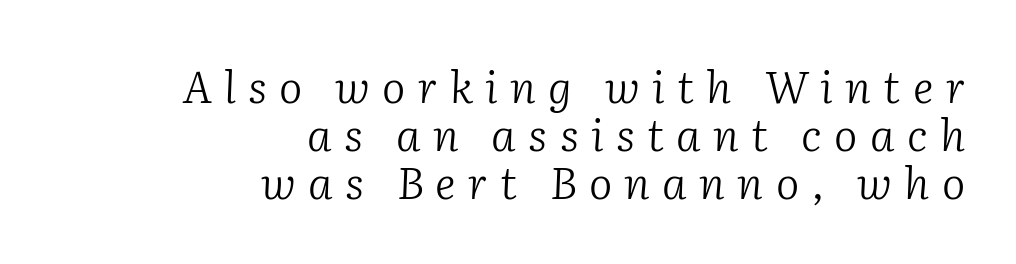
{"serif": "yes", "italic": "yes", "lean": "right", "slant_degrees": 2, "bold": "no", "weight": "light", "width": "normal", "stroke_contrast": "low", "x_height": "medium", "monospaced": "no", "underline": "no", "align": "right", "line_spacing": "tight", "line_spacing_ratio": 1.09, "letter_spacing": "wide", "letter_spacing_em": 0.28, "glyph_px": 44}
